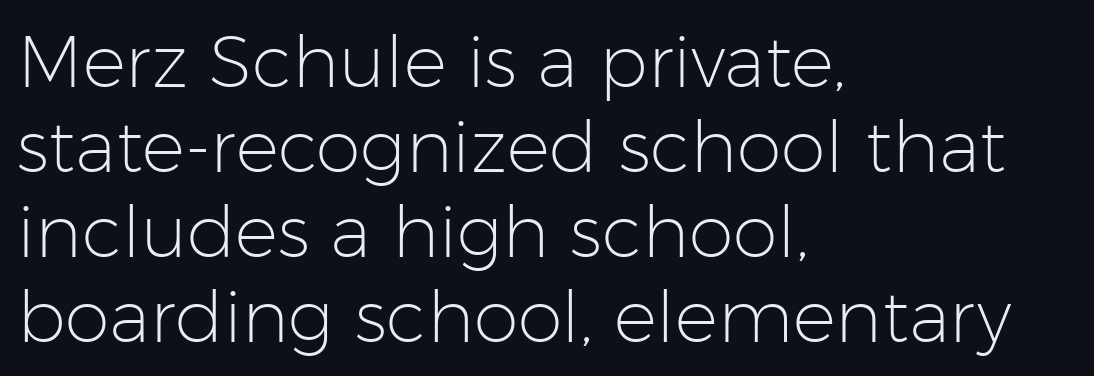
Q: Is the text bold? A: No.
Q: Is the text italic (slanted)? A: No, it is upright.
Q: Is the typeface a serif or a sans-serif typeface? A: Sans-serif.
Q: Is the text underlined? A: No.
Q: How is the paragraph aligned? A: Left-aligned.
Q: Is the spacing between letters normal or unusually wide? A: Normal.
Q: Width (condensed, normal, or wide)? A: Normal.
Q: Stroke contrast? A: Low.
Q: x-height? A: Medium.
Q: Monospaced? A: No.
